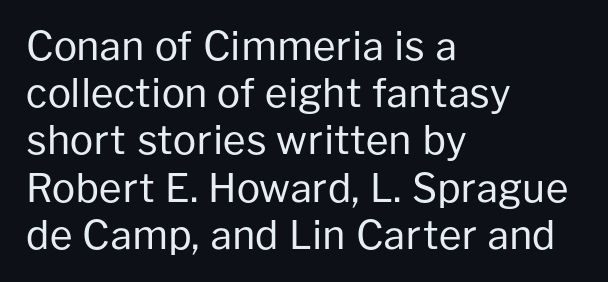
Italic? Not at all — the glyphs are vertical. A sans-serif font was chosen for this passage. Unbolded letterforms with no extra heft. Nobody touched the tracking dial on this one. The rendering uses natural spacing where letterforms have individual widths. Where is the straight margin? On the left.
